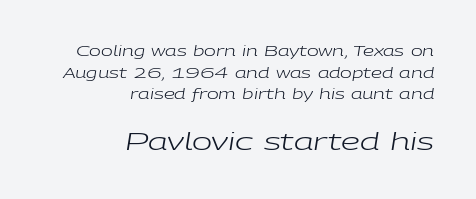
The image shows 24 px text type, italic (leaning right); set right-aligned, normal line spacing (1.55x), normal letter spacing, not underlined; the second (bottom) block is 1.71x larger.
